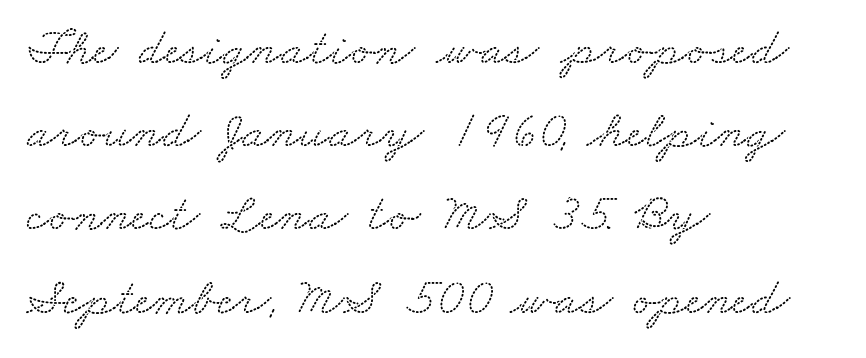
Q: Is the text underlined? A: No.
Q: How is the paragraph aligned? A: Left-aligned.
Q: Is the spacing between letters normal or unusually wide? A: Normal.
Q: Is the spacing between lines tight, normal or loose? A: Normal.
Q: Width (condensed, normal, or wide)? A: Wide.
Q: Stroke contrast? A: Low.
Q: x-height? A: Small.
Q: Monospaced? A: No.
